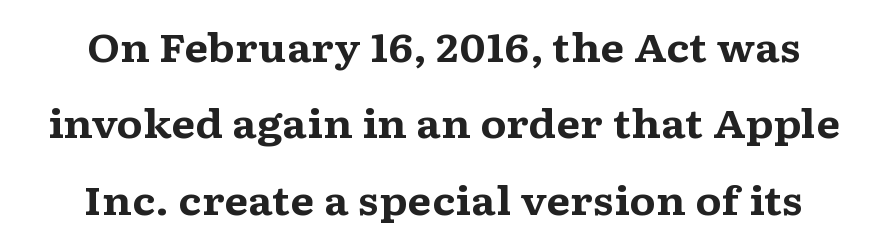
The image shows 39 px bold, wide serif type, upright; set centered, loose line spacing (1.96x), normal letter spacing, not underlined; medium stroke contrast and a medium x-height.
